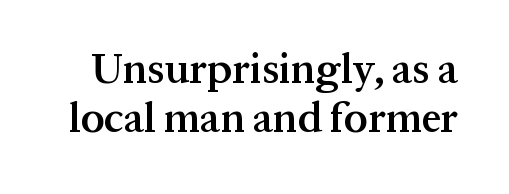
Q: Is the text bold? A: Semi-bold.
Q: Is the text italic (slanted)? A: No, it is upright.
Q: Is the typeface a serif or a sans-serif typeface? A: Serif.
Q: Is the text underlined? A: No.
Q: Is the spacing between letters normal or unusually wide? A: Normal.
Q: Width (condensed, normal, or wide)? A: Normal.
Q: Stroke contrast? A: Medium.
Q: x-height? A: Medium.
Q: Monospaced? A: No.
